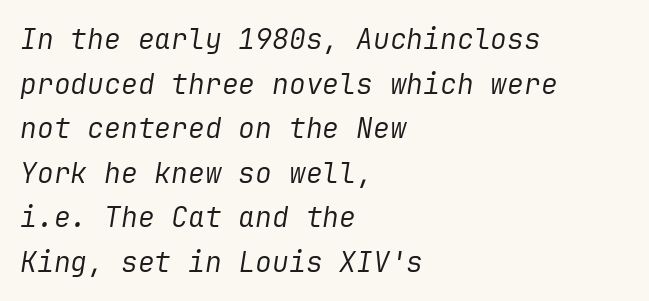
These lines were composed using italics. Nothing unusual about the tracking: characters are spaced as the font intends. The words here are not underlined. Stems here are at most as thick as an everyday book face. These lines are set flush left with a ragged right edge.
